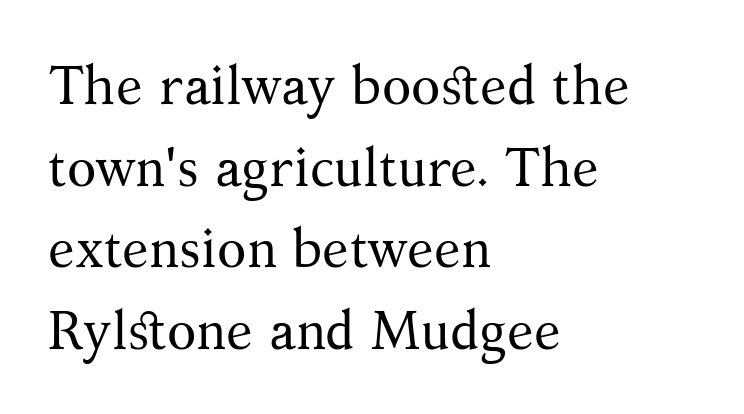
Q: Is the text bold? A: No.
Q: Is the text italic (slanted)? A: No, it is upright.
Q: Is the typeface a serif or a sans-serif typeface? A: Serif.
Q: Is the text underlined? A: No.
Q: How is the paragraph aligned? A: Left-aligned.
Q: Is the spacing between letters normal or unusually wide? A: Normal.
Q: Is the spacing between lines tight, normal or loose? A: Normal.
Q: Width (condensed, normal, or wide)? A: Normal.
Q: Stroke contrast? A: Medium.
Q: x-height? A: Medium.
Q: Monospaced? A: No.
